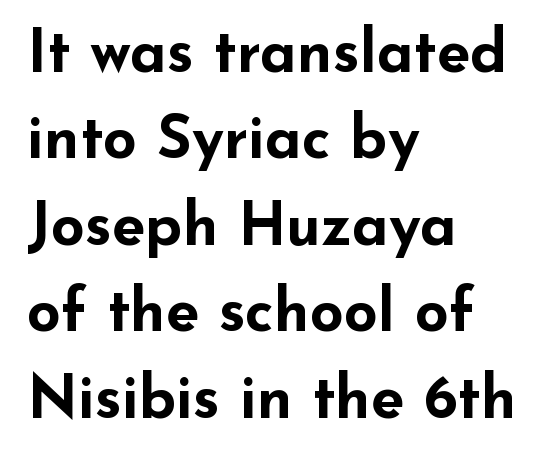
If you measured baseline to baseline, you'd find a middling distance. Standard letterfit; no display-style spreading of the glyphs. The text block is weighted toward the left margin, trailing off unevenly rightward. Each row of text sits above clean, open space.
